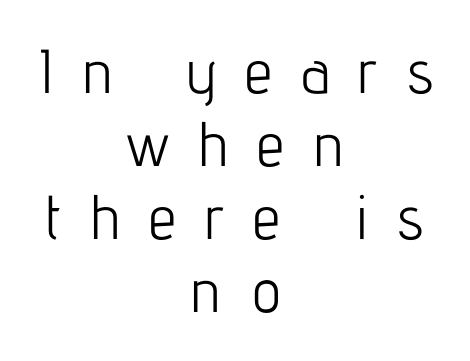
{"serif": "no", "italic": "no", "bold": "no", "weight": "light", "width": "condensed", "stroke_contrast": "low", "x_height": "medium", "monospaced": "no", "underline": "no", "align": "center", "line_spacing_ratio": 1.18, "letter_spacing": "wide", "letter_spacing_em": 0.46, "glyph_px": 62}
